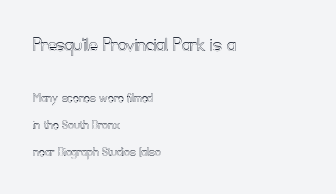
Q: Is the text italic (slanted)? A: No, it is upright.
Q: Is the text underlined? A: No.
Q: How is the paragraph aligned? A: Left-aligned.
Q: Is the spacing between letters normal or unusually wide? A: Normal.
Q: Is the spacing between lines tight, normal or loose? A: Loose.
Q: Which block of text is set in a larger size, the first (top) or the second (bottom)? A: The first (top) one.
